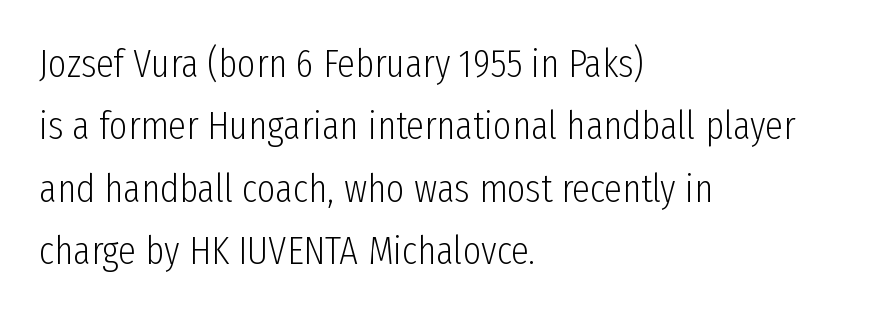
The image shows 40 px light, condensed sans-serif type, upright; set left-aligned, normal line spacing (1.56x), normal letter spacing, not underlined; low stroke contrast and a medium x-height.
